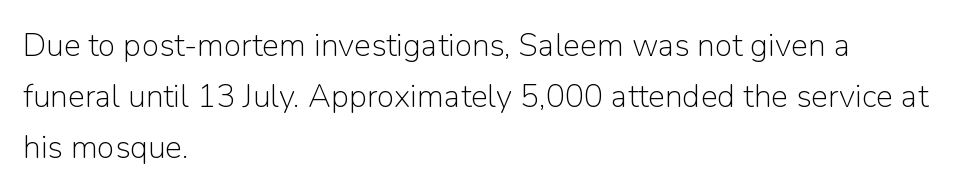
{"serif": "no", "italic": "no", "bold": "no", "weight": "light", "width": "normal", "stroke_contrast": "low", "x_height": "medium", "monospaced": "no", "underline": "no", "align": "left", "line_spacing": "normal", "line_spacing_ratio": 1.59, "letter_spacing": "normal", "letter_spacing_em": 0.0, "glyph_px": 32}
